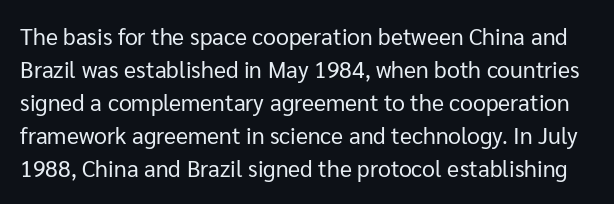
The gap between lines stays unmarked. Heft: none added — not bold. This rendering leaves character spacing at its baseline value. Do the letters lean? They stand straight. The rendering uses a moderate line-height, typical for paragraphs.
